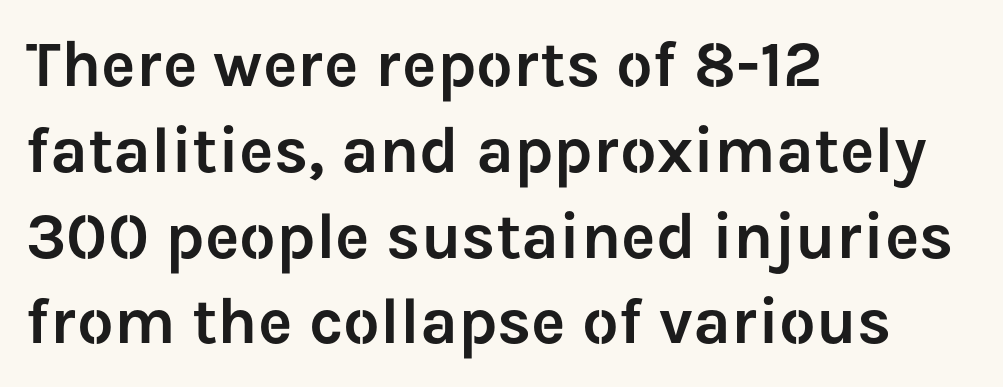
{"serif": "no", "italic": "no", "width": "normal", "stroke_contrast": "low", "x_height": "medium", "monospaced": "no", "underline": "no", "align": "left", "line_spacing": "normal", "line_spacing_ratio": 1.32, "letter_spacing": "normal", "letter_spacing_em": 0.0, "glyph_px": 65}
